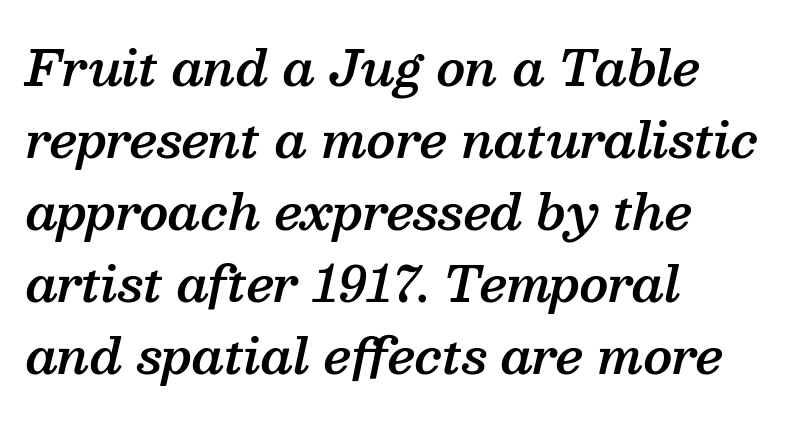
{"serif": "yes", "italic": "yes", "lean": "right", "slant_degrees": 13, "bold": "semi", "weight": "semibold", "width": "normal", "stroke_contrast": "medium", "x_height": "medium", "monospaced": "no", "underline": "no", "align": "left", "line_spacing": "normal", "line_spacing_ratio": 1.5, "letter_spacing": "normal", "letter_spacing_em": 0.0, "glyph_px": 48}
